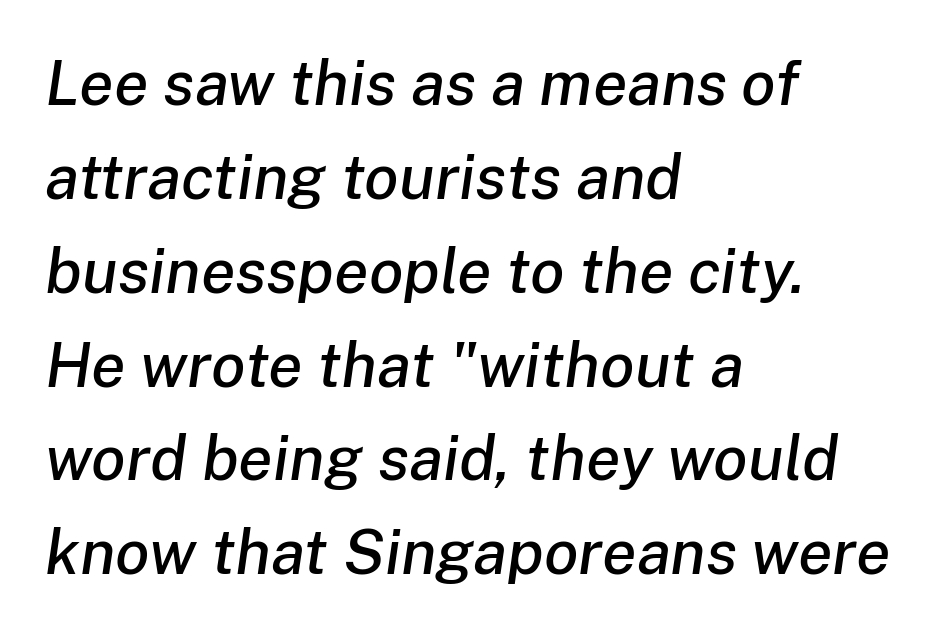
Q: Is the text italic (slanted)? A: Yes, it leans right by about 8 degrees.
Q: Is the text underlined? A: No.
Q: How is the paragraph aligned? A: Left-aligned.
Q: Is the spacing between letters normal or unusually wide? A: Normal.
Q: Is the spacing between lines tight, normal or loose? A: Normal.
Q: Width (condensed, normal, or wide)? A: Normal.
Q: Stroke contrast? A: Low.
Q: x-height? A: Medium.
Q: Monospaced? A: No.
